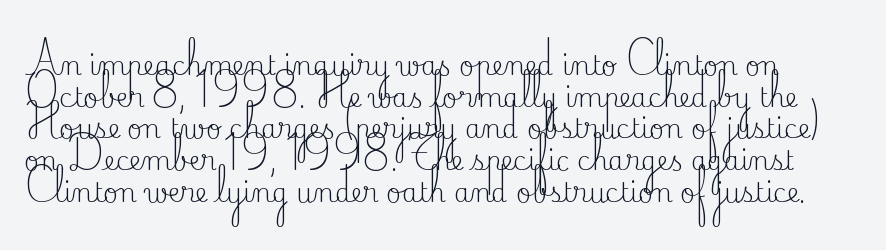
Q: Is the text bold? A: No.
Q: Is the text italic (slanted)? A: No, it is upright.
Q: Is the text underlined? A: No.
Q: Is the spacing between letters normal or unusually wide? A: Normal.
